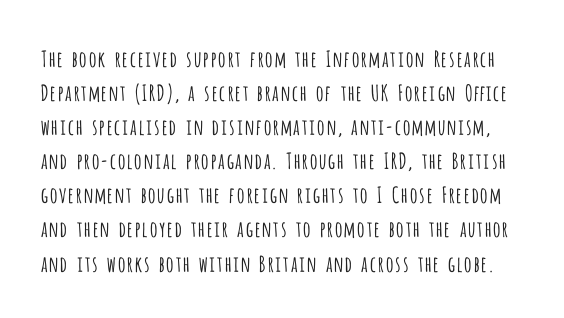
No extra ink here — the face is not bold. Vertical strokes here are truly vertical. Underlining? Definitely not there. The passage shown has conventional tracking throughout. The line-height multiplier appears to be the usual default.
